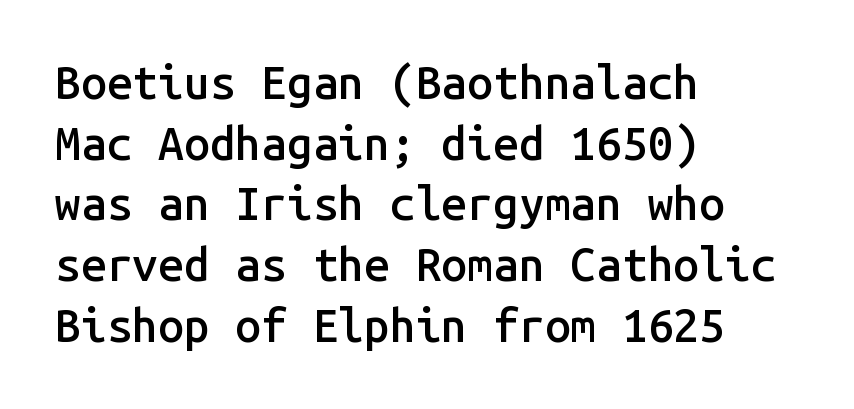
Q: Is the text bold? A: Semi-bold.
Q: Is the text italic (slanted)? A: No, it is upright.
Q: Is the typeface a serif or a sans-serif typeface? A: Sans-serif.
Q: Is the text underlined? A: No.
Q: How is the paragraph aligned? A: Left-aligned.
Q: Is the spacing between letters normal or unusually wide? A: Normal.
Q: Is the spacing between lines tight, normal or loose? A: Normal.
Q: Width (condensed, normal, or wide)? A: Normal.
Q: Stroke contrast? A: Low.
Q: x-height? A: Medium.
Q: Monospaced? A: Yes.
